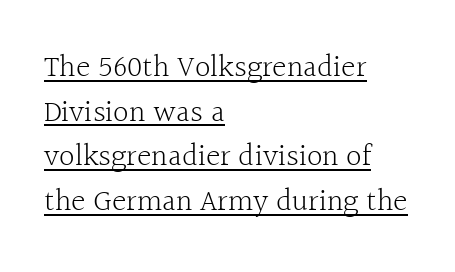
{"serif": "yes", "italic": "no", "bold": "no", "weight": "light", "width": "normal", "x_height": "medium", "monospaced": "no", "underline": "yes", "align": "left", "line_spacing": "normal", "line_spacing_ratio": 1.44, "letter_spacing": "normal", "letter_spacing_em": 0.0, "glyph_px": 31}
